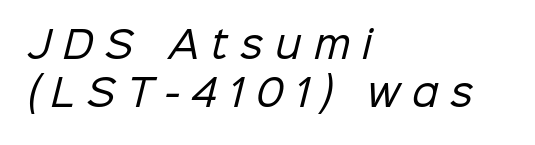
The image shows 37 px regular-weight sans-serif type; set left-aligned, normal line spacing (1.31x), unusually wide letter spacing (+0.32 em), not underlined; low stroke contrast and a medium x-height.
